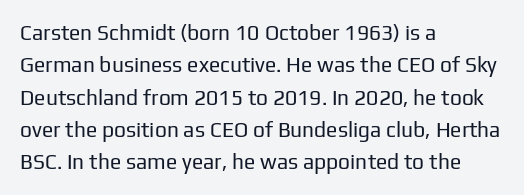
The image shows 21 px text type, upright; set left-aligned, normal line spacing (1.54x), normal letter spacing, not underlined.
